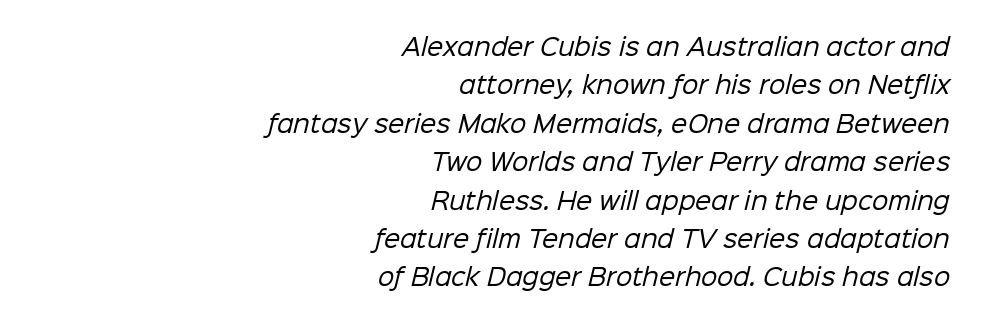
The image shows 23 px text type; set right-aligned, normal line spacing (1.67x), normal letter spacing, not underlined.
